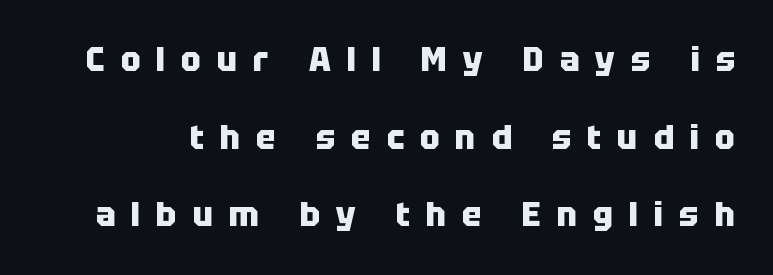
Q: Is the text bold? A: Yes.
Q: Is the text italic (slanted)? A: No, it is upright.
Q: Is the typeface a serif or a sans-serif typeface? A: Sans-serif.
Q: Is the text underlined? A: No.
Q: Is the spacing between letters normal or unusually wide? A: Unusually wide.
Q: Is the spacing between lines tight, normal or loose? A: Loose.
Q: Width (condensed, normal, or wide)? A: Normal.
Q: Stroke contrast? A: Low.
Q: x-height? A: Large.
Q: Monospaced? A: No.
